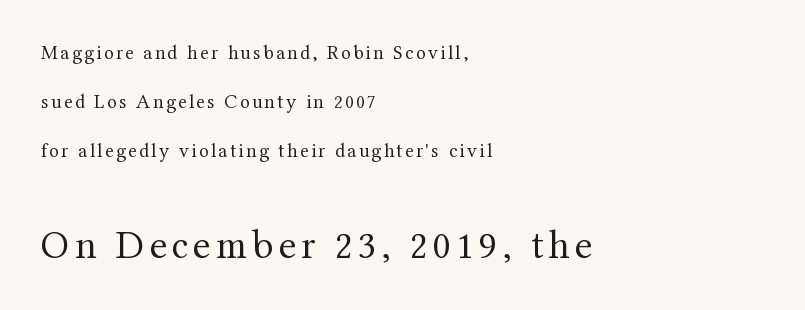
Loosely led — the rows are spread out. Note: serifs present on the glyphs. Vertical stems look standard width or narrower in stroke. Note the varied advance widths — an 'i' is clearly narrower than an 'm'. Posture: vertical.
